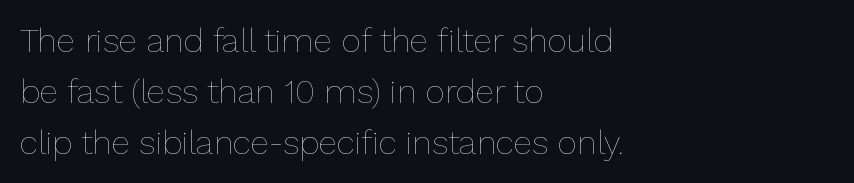
{"italic": "no", "bold": "no", "weight": "thin", "width": "normal", "stroke_contrast": "low", "x_height": "medium", "monospaced": "no", "underline": "no", "align": "left", "line_spacing": "normal", "line_spacing_ratio": 1.5, "letter_spacing": "normal", "letter_spacing_em": 0.0, "glyph_px": 34}
